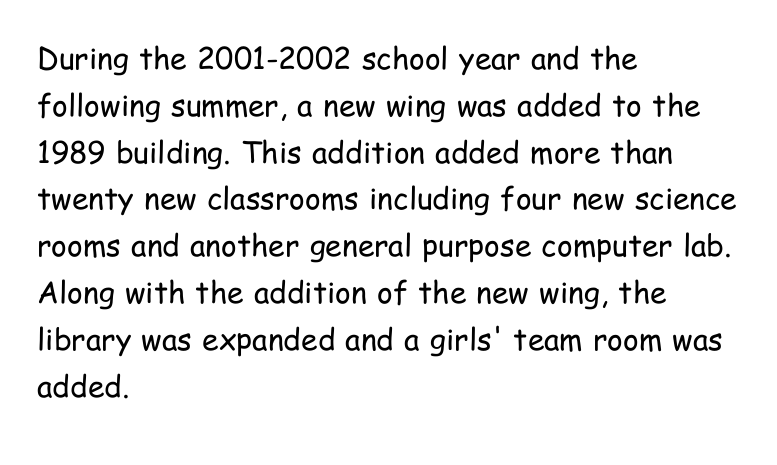
The image shows 30 px regular-weight, condensed sans-serif type, upright; set left-aligned, normal line spacing (1.56x), normal letter spacing, not underlined; low stroke contrast and a medium x-height.
